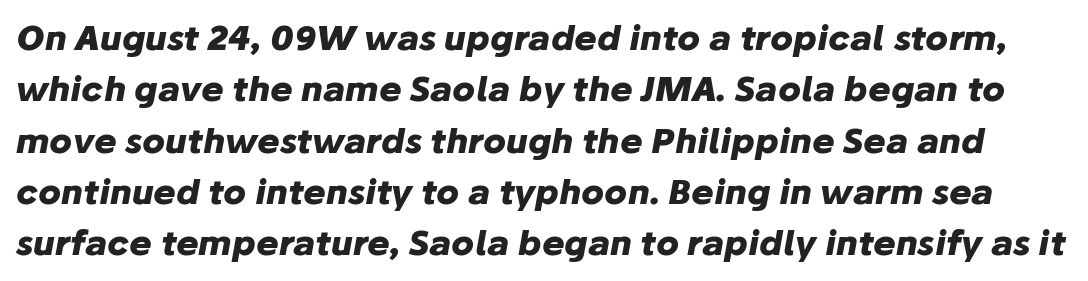
{"italic": "yes", "lean": "right", "slant_degrees": 10, "bold": "yes", "weight": "heavy", "width": "normal", "stroke_contrast": "low", "x_height": "medium", "monospaced": "no", "underline": "no", "line_spacing": "normal", "line_spacing_ratio": 1.51, "letter_spacing": "normal", "letter_spacing_em": 0.0, "glyph_px": 34}
